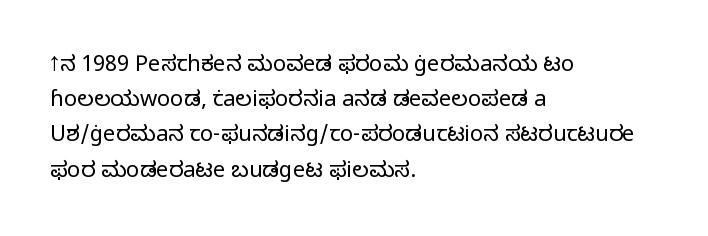
A quiet, ordinary-to-light weight characterises the typeface. Default kerning and tracking; the words read as compact shapes. These lines stack with their left ends in a neat column. The leading is moderate, giving the passage an even texture.
